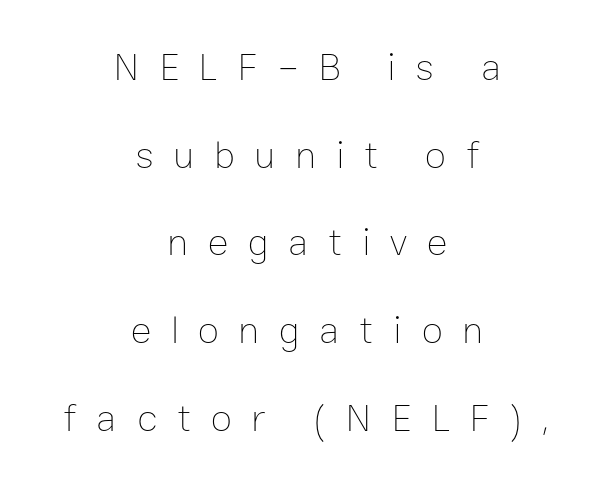
{"italic": "no", "bold": "no", "weight": "thin", "width": "normal", "stroke_contrast": "low", "x_height": "medium", "monospaced": "no", "underline": "no", "align": "center", "line_spacing": "loose", "line_spacing_ratio": 2.25, "letter_spacing": "wide", "letter_spacing_em": 0.5, "glyph_px": 39}
